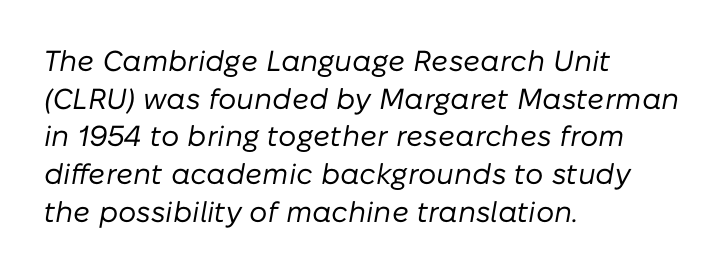
{"italic": "yes", "lean": "right", "slant_degrees": 10, "bold": "no", "weight": "regular", "width": "normal", "stroke_contrast": "low", "x_height": "medium", "monospaced": "no", "underline": "no", "align": "left", "line_spacing": "normal", "line_spacing_ratio": 1.3, "letter_spacing": "normal", "letter_spacing_em": 0.0, "glyph_px": 29}
